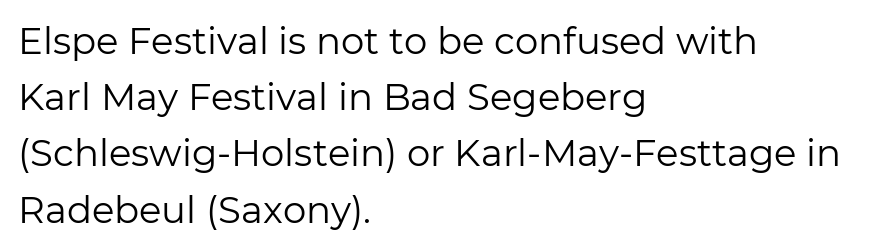
Q: Is the text bold? A: No.
Q: Is the text italic (slanted)? A: No, it is upright.
Q: Is the typeface a serif or a sans-serif typeface? A: Sans-serif.
Q: Is the text underlined? A: No.
Q: How is the paragraph aligned? A: Left-aligned.
Q: Is the spacing between letters normal or unusually wide? A: Normal.
Q: Is the spacing between lines tight, normal or loose? A: Normal.
Q: Width (condensed, normal, or wide)? A: Normal.
Q: Stroke contrast? A: Low.
Q: x-height? A: Medium.
Q: Monospaced? A: No.
